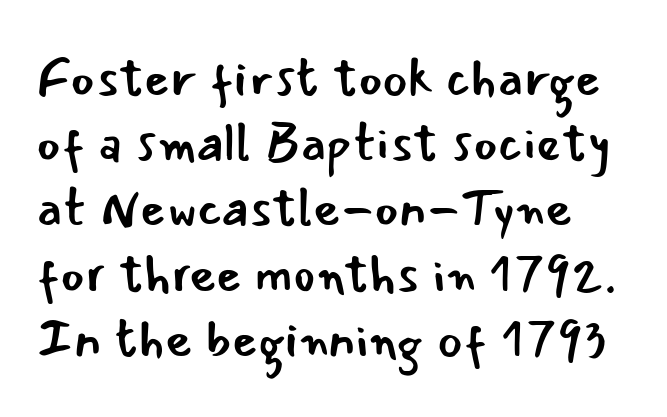
Unlike italic type, these characters show no tilt at all. The passage shown is not underscored anywhere. Is this a fixed-width face? No — the glyphs have proportional, varying widths. Default kerning and tracking; the words read as compact shapes. Weight class: somewhere from thin through regular. Are there feet on the stems? There aren't — it's a sans.
